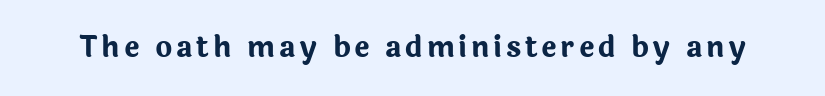
{"serif": "no", "italic": "no", "bold": "yes", "weight": "bold", "width": "normal", "stroke_contrast": "low", "x_height": "medium", "monospaced": "no", "underline": "no", "glyph_px": 29}
